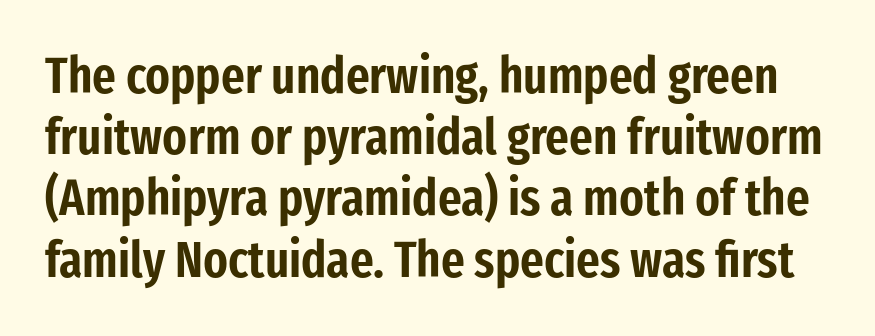
Q: Is the text italic (slanted)? A: No, it is upright.
Q: Is the typeface a serif or a sans-serif typeface? A: Sans-serif.
Q: Is the text underlined? A: No.
Q: Is the spacing between letters normal or unusually wide? A: Normal.
Q: Width (condensed, normal, or wide)? A: Condensed.
Q: Stroke contrast? A: Low.
Q: x-height? A: Medium.
Q: Monospaced? A: No.
